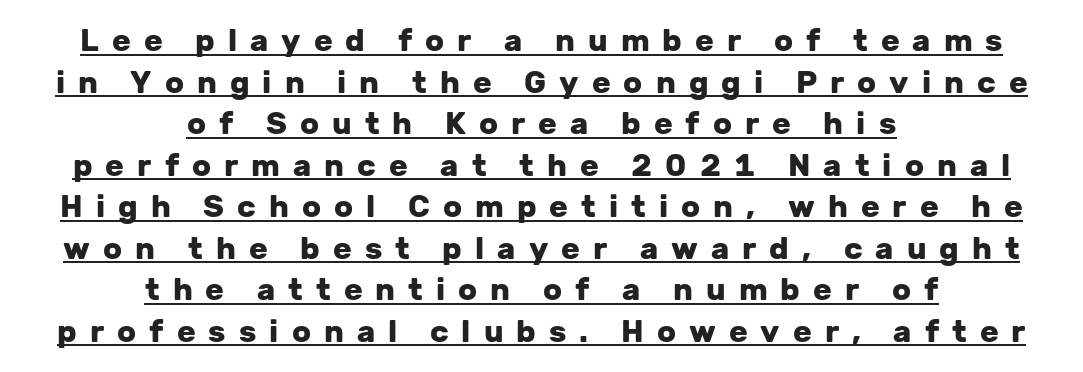
The image shows 31 px heavy sans-serif type, upright; set centered, normal line spacing (1.34x), unusually wide letter spacing (+0.42 em), underlined; low stroke contrast and a medium x-height.
